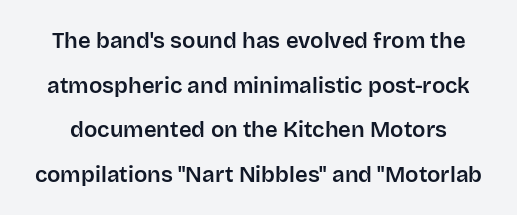
{"italic": "no", "underline": "no", "line_spacing": "loose", "line_spacing_ratio": 2.03, "letter_spacing": "normal", "letter_spacing_em": 0.0, "glyph_px": 22}
